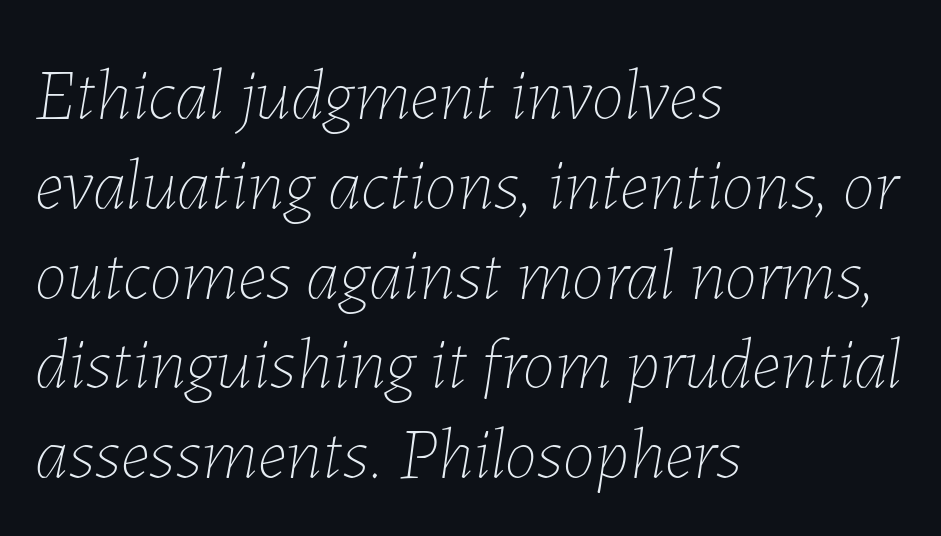
The image shows 73 px thin type, italic (leaning right); set left-aligned, line spacing 1.23x, normal letter spacing, not underlined; low stroke contrast and a medium x-height.
